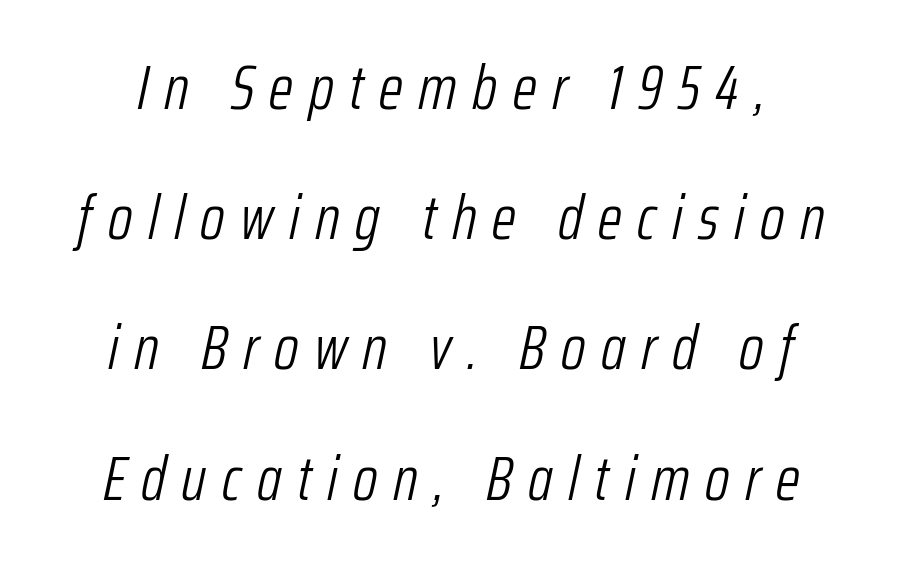
{"italic": "yes", "lean": "right", "slant_degrees": 12, "bold": "no", "weight": "light", "width": "condensed", "stroke_contrast": "low", "x_height": "medium", "monospaced": "no", "underline": "no", "align": "center", "line_spacing": "loose", "line_spacing_ratio": 2.1, "letter_spacing": "wide", "letter_spacing_em": 0.25, "glyph_px": 62}
